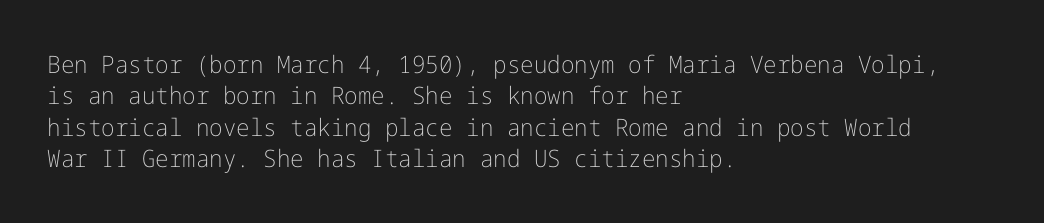
Q: Is the text bold? A: No.
Q: Is the text italic (slanted)? A: No, it is upright.
Q: Is the text underlined? A: No.
Q: How is the paragraph aligned? A: Left-aligned.
Q: Is the spacing between letters normal or unusually wide? A: Normal.
Q: Is the spacing between lines tight, normal or loose? A: Normal.
